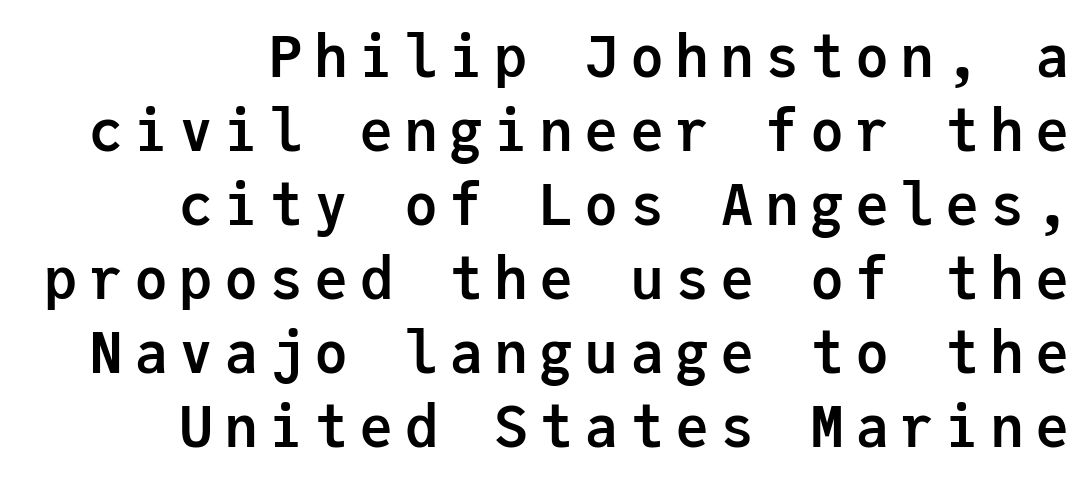
{"serif": "no", "italic": "no", "bold": "yes", "weight": "semibold", "width": "normal", "stroke_contrast": "low", "x_height": "medium", "monospaced": "yes", "underline": "no", "align": "right", "line_spacing": "normal", "line_spacing_ratio": 1.3, "glyph_px": 57}
